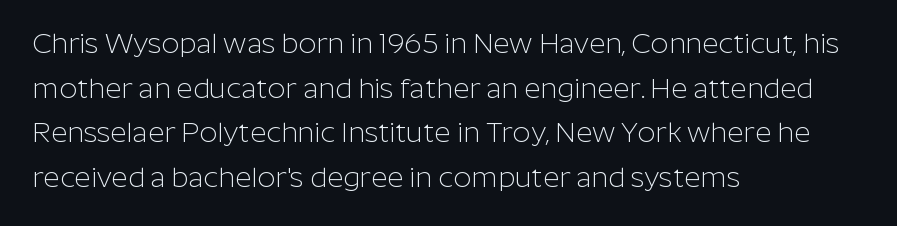
{"serif": "no", "italic": "no", "bold": "no", "weight": "light", "width": "normal", "stroke_contrast": "low", "x_height": "medium", "monospaced": "no", "underline": "no", "align": "left", "line_spacing": "normal", "line_spacing_ratio": 1.59, "letter_spacing": "normal", "letter_spacing_em": 0.0, "glyph_px": 28}
